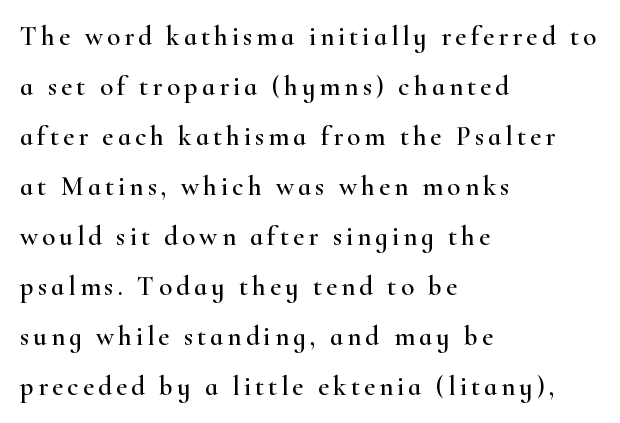
{"italic": "no", "underline": "no", "align": "left", "line_spacing_ratio": 1.85, "glyph_px": 27}
